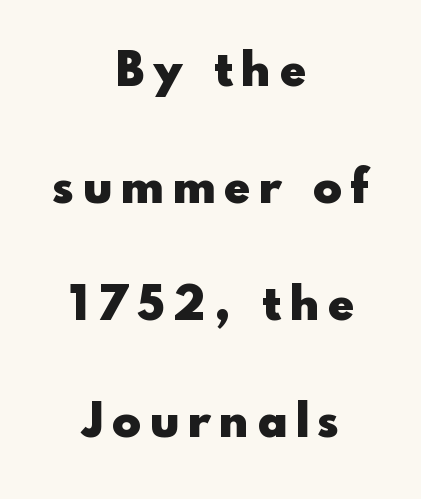
Q: Is the text bold? A: Yes.
Q: Is the text italic (slanted)? A: No, it is upright.
Q: Is the typeface a serif or a sans-serif typeface? A: Sans-serif.
Q: Is the text underlined? A: No.
Q: How is the paragraph aligned? A: Centered.
Q: Is the spacing between letters normal or unusually wide? A: Unusually wide.
Q: Is the spacing between lines tight, normal or loose? A: Loose.
Q: Width (condensed, normal, or wide)? A: Normal.
Q: x-height? A: Small.
Q: Monospaced? A: No.
